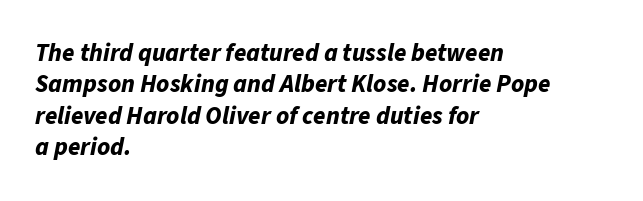
Alignment: flush left. Chunky letters — that's bold for sure. Type without underlining. The tracking reads as untouched default to a designer's eye.
